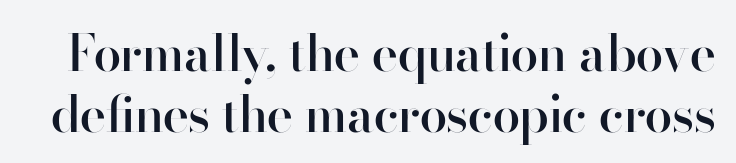
{"serif": "no", "italic": "no", "bold": "semi", "weight": "semibold", "width": "normal", "stroke_contrast": "high", "x_height": "small", "monospaced": "no", "underline": "no", "line_spacing_ratio": 1.22, "letter_spacing": "normal", "letter_spacing_em": 0.0, "glyph_px": 50}
